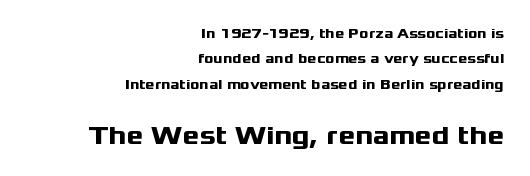
Q: Is the text bold? A: Yes.
Q: Is the text italic (slanted)? A: No, it is upright.
Q: Is the text underlined? A: No.
Q: How is the paragraph aligned? A: Right-aligned.
Q: Is the spacing between letters normal or unusually wide? A: Normal.
Q: Which block of text is set in a larger size, the first (top) or the second (bottom)? A: The second (bottom) one.
